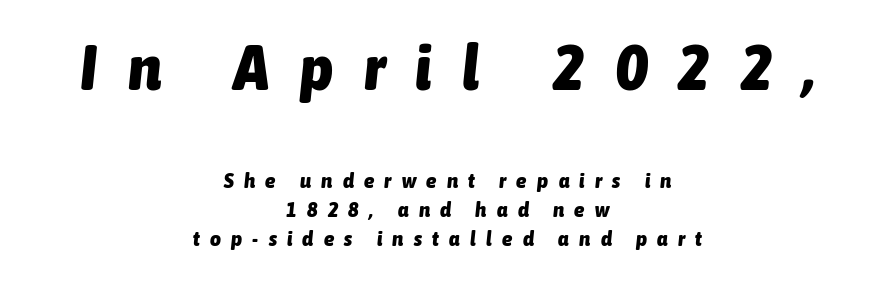
Q: Is the text bold? A: Yes.
Q: Is the text italic (slanted)? A: Yes, it leans right by about 6 degrees.
Q: Is the text underlined? A: No.
Q: How is the paragraph aligned? A: Centered.
Q: Is the spacing between letters normal or unusually wide? A: Unusually wide.
Q: Is the spacing between lines tight, normal or loose? A: Normal.
Q: Which block of text is set in a larger size, the first (top) or the second (bottom)? A: The first (top) one.
Q: Width (condensed, normal, or wide)? A: Condensed.
Q: Stroke contrast? A: Low.
Q: x-height? A: Medium.
Q: Monospaced? A: No.
